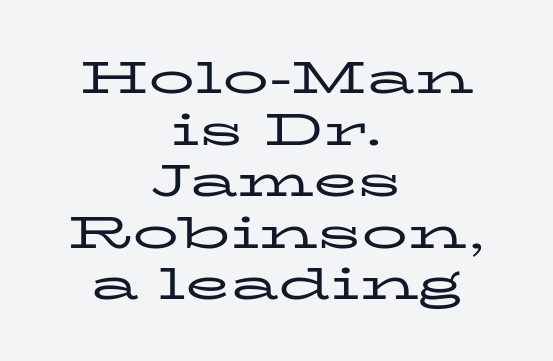
The image shows 46 px regular-weight, wide serif type, upright; set centered, tight line spacing (1.12x), normal letter spacing, not underlined; low stroke contrast and a medium x-height.
